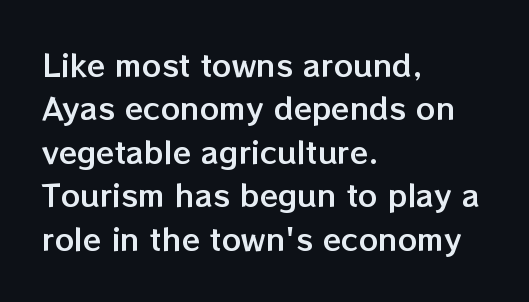
Q: Is the text italic (slanted)? A: No, it is upright.
Q: Is the text underlined? A: No.
Q: How is the paragraph aligned? A: Left-aligned.
Q: Is the spacing between letters normal or unusually wide? A: Normal.
Q: Is the spacing between lines tight, normal or loose? A: Normal.
Q: Width (condensed, normal, or wide)? A: Normal.
Q: Stroke contrast? A: Low.
Q: x-height? A: Medium.
Q: Monospaced? A: No.
